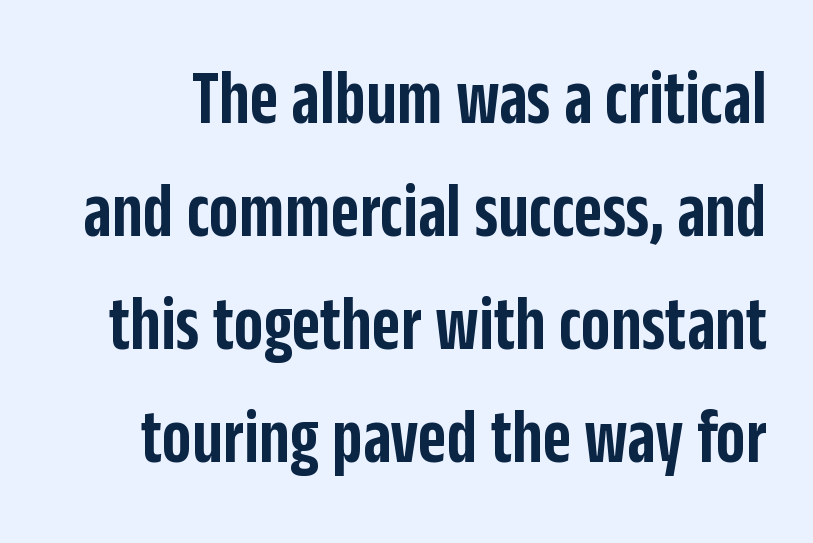
The image shows 78 px semibold, condensed sans-serif type, upright; set normal line spacing (1.45x), normal letter spacing, not underlined; low stroke contrast and a large x-height.
